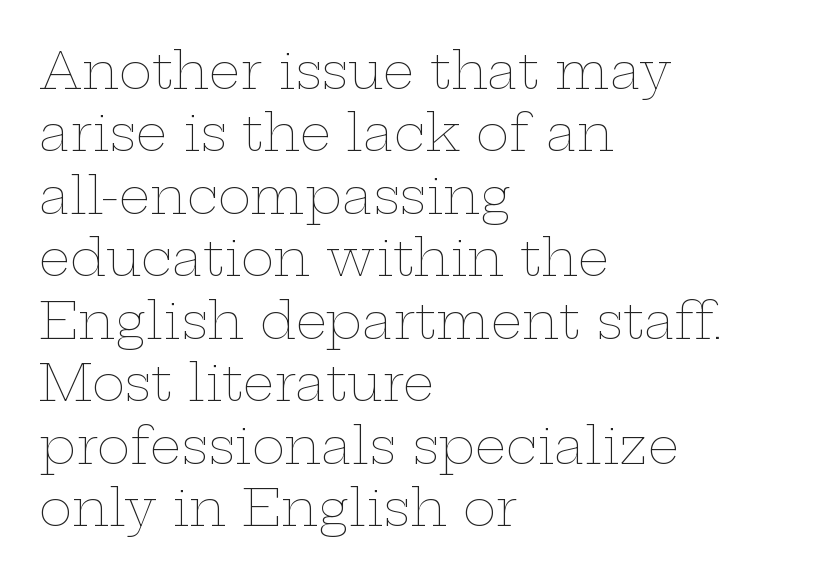
Q: Is the text bold? A: No.
Q: Is the text italic (slanted)? A: No, it is upright.
Q: Is the text underlined? A: No.
Q: How is the paragraph aligned? A: Left-aligned.
Q: Is the spacing between letters normal or unusually wide? A: Normal.
Q: Is the spacing between lines tight, normal or loose? A: Normal.
Q: Width (condensed, normal, or wide)? A: Wide.
Q: Stroke contrast? A: Low.
Q: x-height? A: Medium.
Q: Monospaced? A: No.
